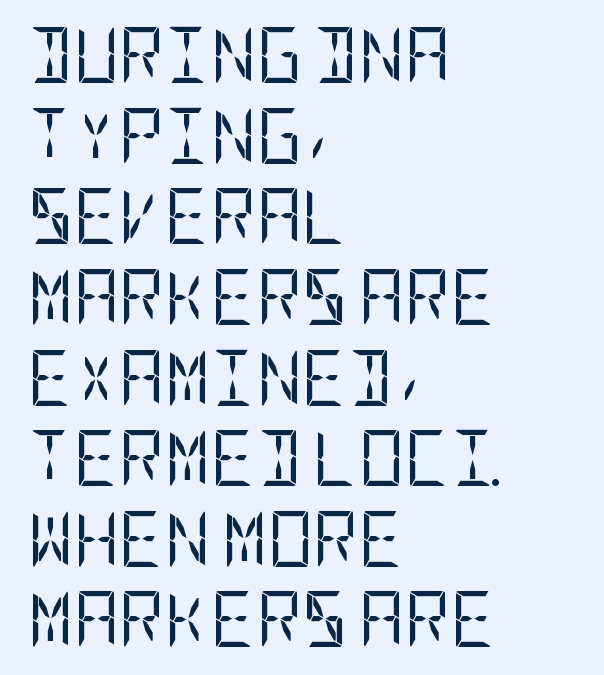
{"serif": "no", "italic": "no", "bold": "no", "weight": "regular", "width": "condensed", "stroke_contrast": "low", "x_height": "large", "underline": "no", "align": "left", "line_spacing": "normal", "line_spacing_ratio": 1.44, "letter_spacing": "normal", "letter_spacing_em": 0.0, "glyph_px": 56}
